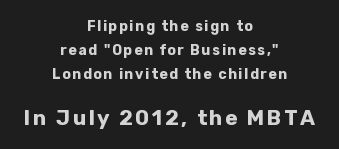
{"italic": "no", "bold": "yes", "underline": "no", "align": "center", "line_spacing": "normal", "line_spacing_ratio": 1.7, "larger_block": "second", "size_ratio": 1.5, "glyph_px": 21}
